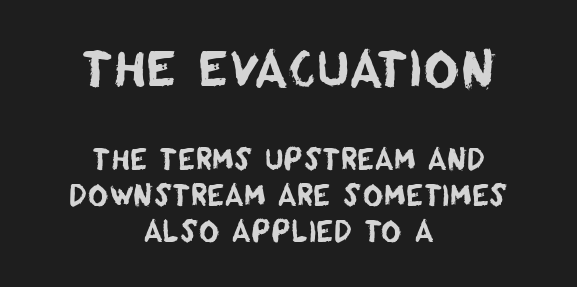
Does the type have serifs? No, each stem ends abruptly. Characters follow at the spacing the type designer built in. Whoever set this chose a conventional vertical rhythm. The earlier block is typeset at a bigger size than the later block. Which margin do the lines hug? Neither — every line sits in the middle. Each row of text sits above clean, open space.
